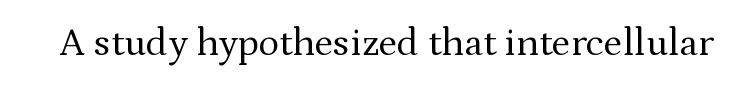
Q: Is the text bold? A: No.
Q: Is the text italic (slanted)? A: No, it is upright.
Q: Is the typeface a serif or a sans-serif typeface? A: Serif.
Q: Is the text underlined? A: No.
Q: Is the spacing between letters normal or unusually wide? A: Normal.
Q: Width (condensed, normal, or wide)? A: Normal.
Q: Stroke contrast? A: Medium.
Q: x-height? A: Medium.
Q: Monospaced? A: No.
